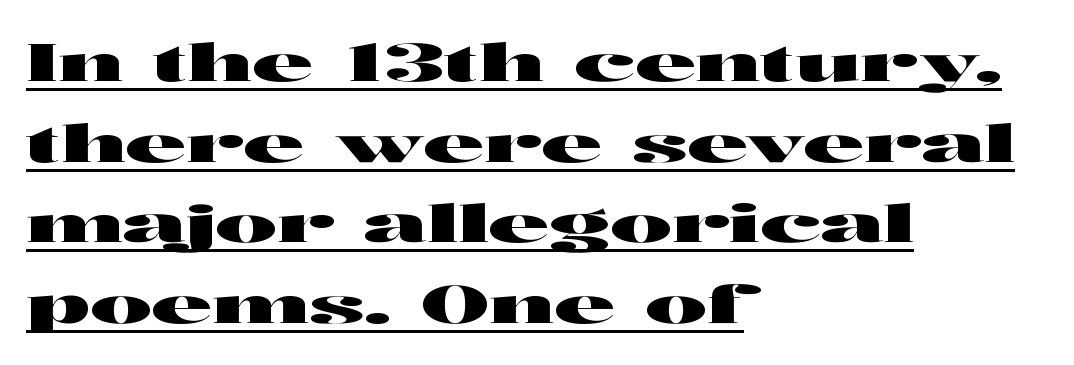
{"serif": "no", "italic": "no", "width": "wide", "stroke_contrast": "high", "x_height": "medium", "monospaced": "no", "underline": "yes", "align": "left", "line_spacing": "normal", "line_spacing_ratio": 1.55, "letter_spacing": "normal", "letter_spacing_em": 0.0, "glyph_px": 52}
